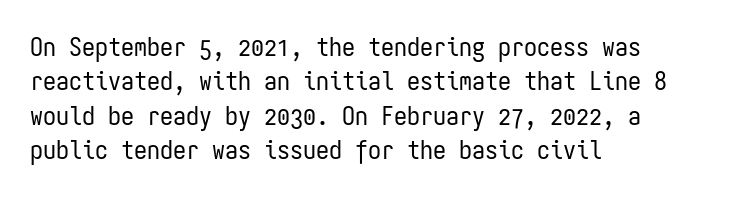
Q: Is the text bold? A: No.
Q: Is the text italic (slanted)? A: No, it is upright.
Q: Is the text underlined? A: No.
Q: How is the paragraph aligned? A: Left-aligned.
Q: Is the spacing between letters normal or unusually wide? A: Normal.
Q: Is the spacing between lines tight, normal or loose? A: Normal.
